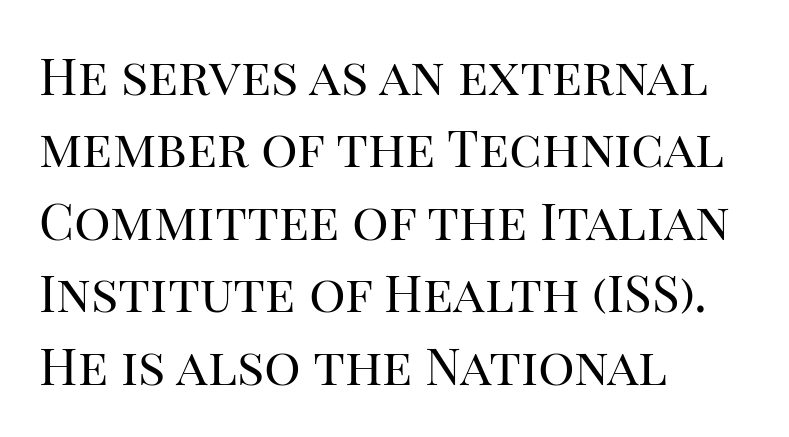
{"serif": "yes", "italic": "no", "bold": "no", "weight": "regular", "width": "normal", "stroke_contrast": "high", "x_height": "large", "monospaced": "no", "underline": "no", "align": "left", "line_spacing": "normal", "line_spacing_ratio": 1.42, "letter_spacing": "normal", "letter_spacing_em": 0.0, "glyph_px": 51}
